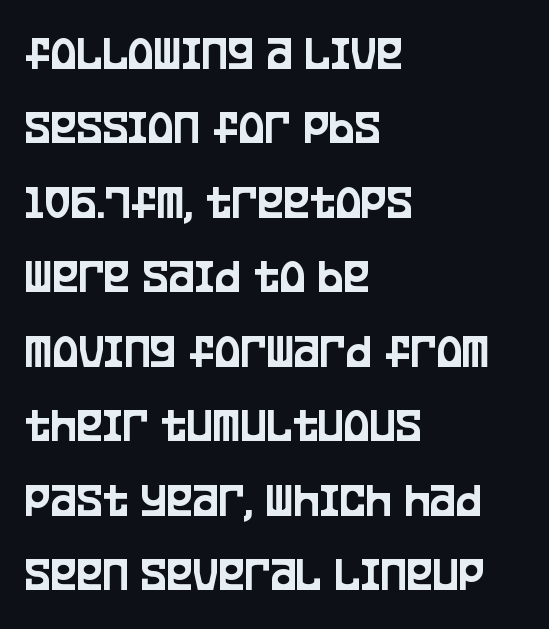
{"serif": "no", "italic": "no", "width": "condensed", "stroke_contrast": "low", "x_height": "large", "monospaced": "no", "underline": "no", "align": "left", "line_spacing": "normal", "line_spacing_ratio": 1.52, "letter_spacing": "normal", "letter_spacing_em": 0.0, "glyph_px": 49}
